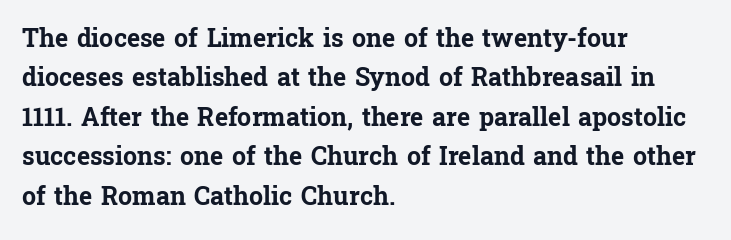
Q: Is the text bold? A: Yes.
Q: Is the text italic (slanted)? A: No, it is upright.
Q: Is the text underlined? A: No.
Q: How is the paragraph aligned? A: Left-aligned.
Q: Is the spacing between letters normal or unusually wide? A: Normal.
Q: Is the spacing between lines tight, normal or loose? A: Normal.
